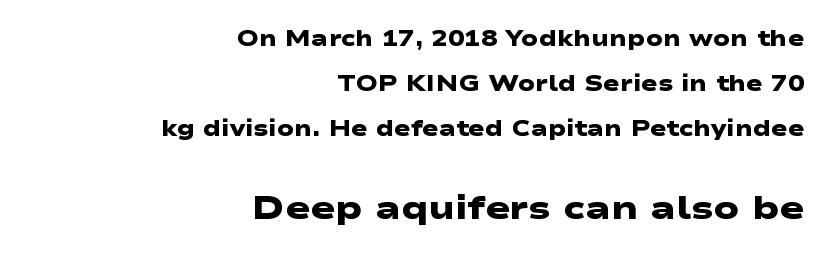
The image shows 33 px heavy, wide sans-serif type; set right-aligned, loose line spacing (2.05x), normal letter spacing, not underlined; the second (bottom) block is 1.5x larger; low stroke contrast and a medium x-height.
